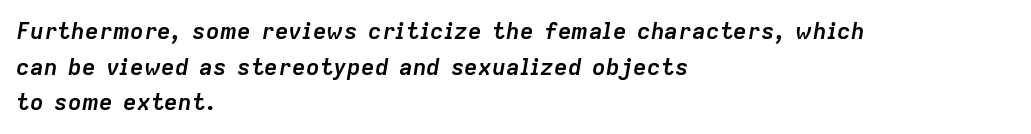
Q: Is the text bold? A: Yes.
Q: Is the text italic (slanted)? A: Yes, it leans right by about 9 degrees.
Q: Is the text underlined? A: No.
Q: How is the paragraph aligned? A: Left-aligned.
Q: Is the spacing between letters normal or unusually wide? A: Normal.
Q: Is the spacing between lines tight, normal or loose? A: Normal.
